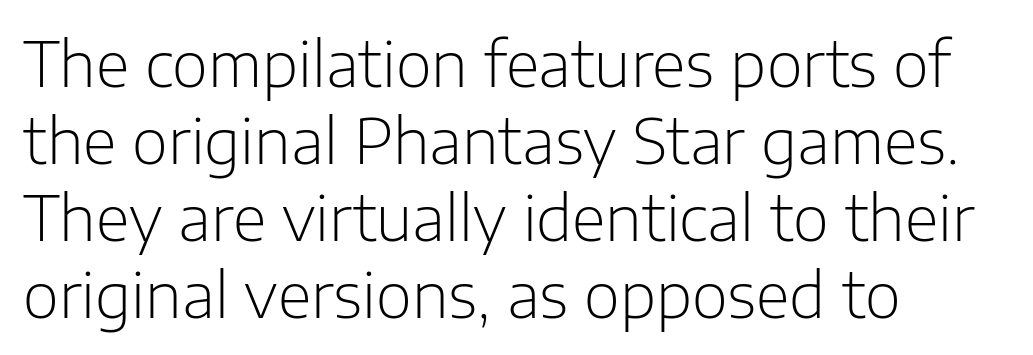
The face used here is proportionally spaced, like ordinary book or web type. Letters have the restrained weight of plain body copy at most. To sum up the face: it is a sans, with no serifs. A classic flush-left, rag-right setting is used for this passage. Decoration check: the copy has no underline. Each word holds together tightly as a unit, with standard inter-letter gaps.
